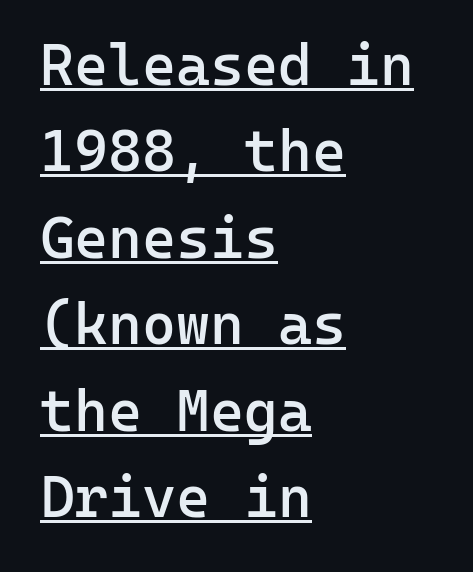
The image shows 58 px semibold sans-serif type, upright, monospaced; set left-aligned, normal line spacing (1.49x), normal letter spacing, underlined; low stroke contrast and a medium x-height.
